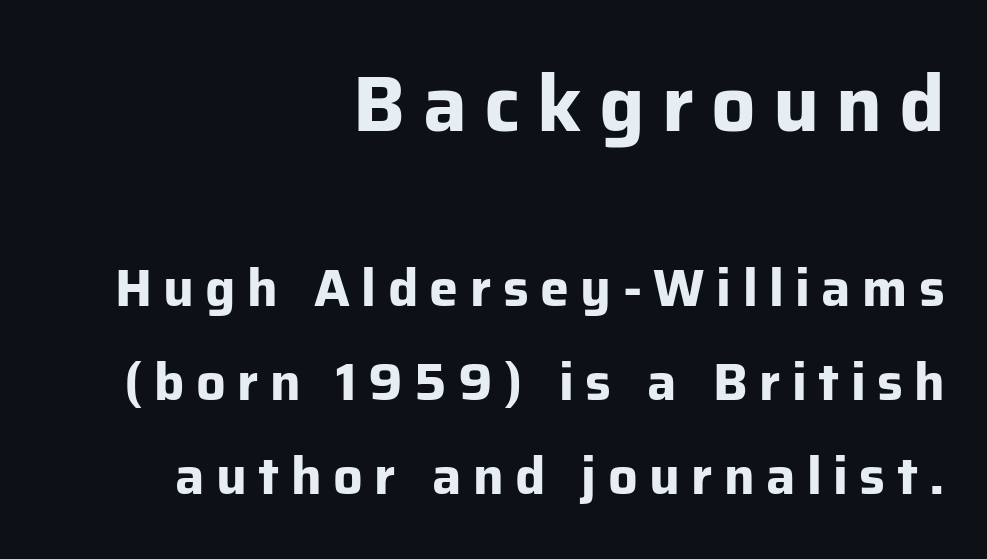
The image shows 78 px bold sans-serif type, upright; set right-aligned, line spacing 1.81x, unusually wide letter spacing (+0.22 em), not underlined; the first (top) block is 1.5x larger; low stroke contrast and a medium x-height.
